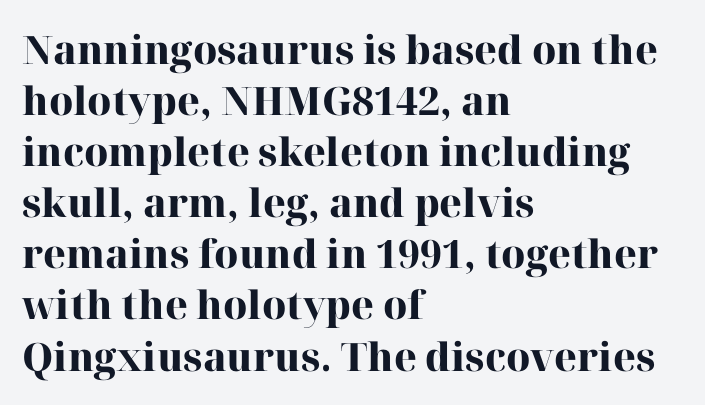
{"serif": "yes", "italic": "no", "bold": "yes", "weight": "heavy", "width": "normal", "stroke_contrast": "high", "x_height": "medium", "monospaced": "no", "underline": "no", "align": "left", "line_spacing": "normal", "line_spacing_ratio": 1.31, "letter_spacing": "normal", "letter_spacing_em": 0.0, "glyph_px": 39}
